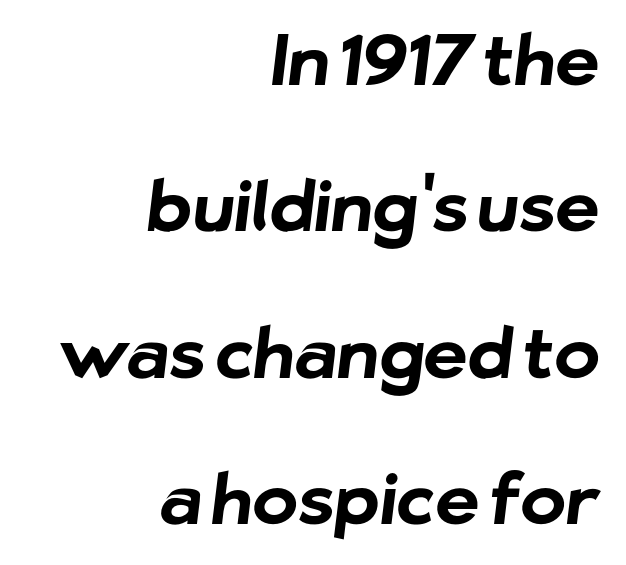
Typographic density is high because the face is bold. Honestly, the letter spacing is just normal — you wouldn't notice it. This rendering uses right alignment, leaving the left contour irregular. Font category for this specimen: sans-serif.
